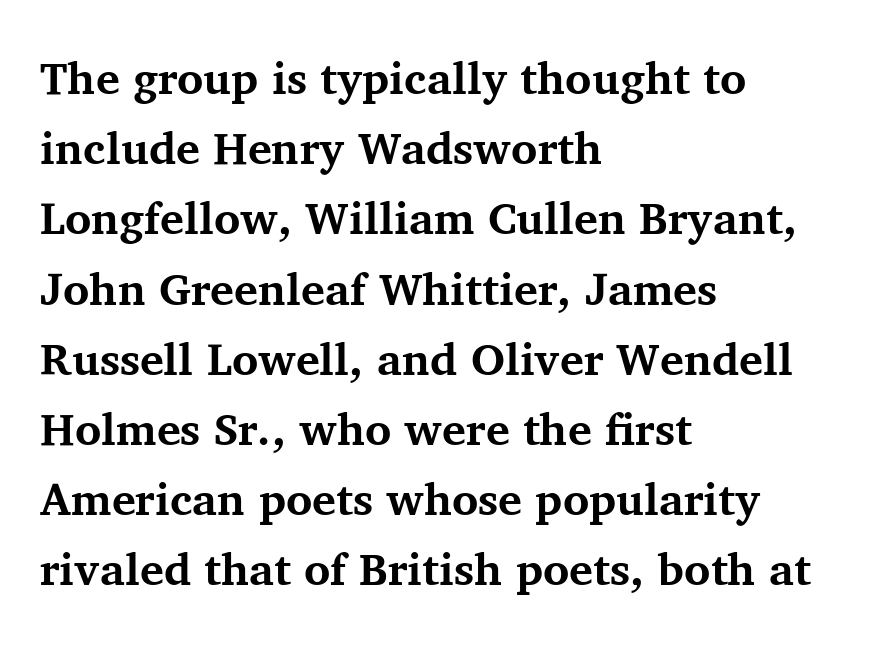
Q: Is the text bold? A: Yes.
Q: Is the text italic (slanted)? A: No, it is upright.
Q: Is the typeface a serif or a sans-serif typeface? A: Serif.
Q: Is the text underlined? A: No.
Q: How is the paragraph aligned? A: Left-aligned.
Q: Is the spacing between letters normal or unusually wide? A: Normal.
Q: Is the spacing between lines tight, normal or loose? A: Normal.
Q: Width (condensed, normal, or wide)? A: Normal.
Q: Stroke contrast? A: Medium.
Q: x-height? A: Medium.
Q: Monospaced? A: No.
